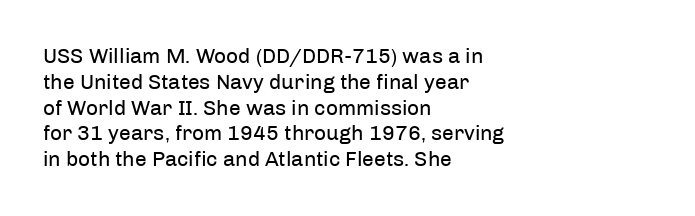
Visually the block forms a straight wall on the left and a jagged coastline on the right. This sample uses plain, unmodified letter spacing. The face looks like a standard text weight, possibly lighter. Check under the words: just untouched page. Does the lettering tilt? It doesn't — this is upright.
